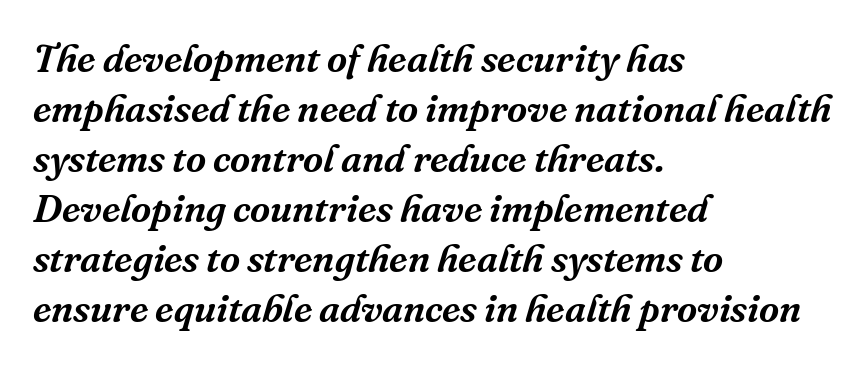
The image shows 39 px serif type, italic (leaning right); set left-aligned, normal line spacing (1.28x), normal letter spacing, not underlined; medium stroke contrast and a medium x-height.
